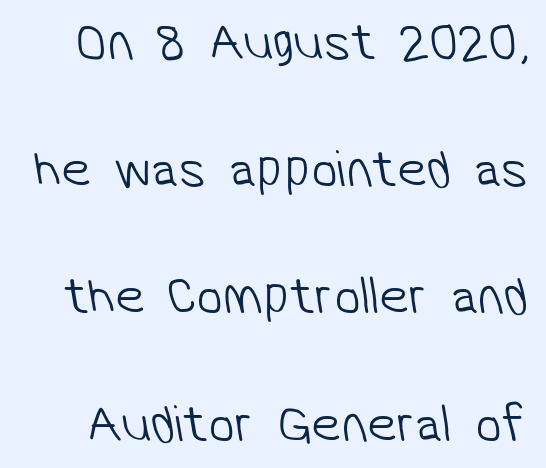
The image shows 53 px light sans-serif type; set loose line spacing (2.4x), normal letter spacing, not underlined; low stroke contrast and a medium x-height.
